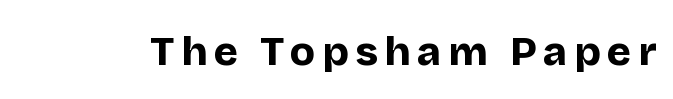
{"serif": "no", "italic": "no", "bold": "yes", "weight": "bold", "width": "normal", "stroke_contrast": "low", "x_height": "large", "monospaced": "no", "underline": "no", "glyph_px": 41}
